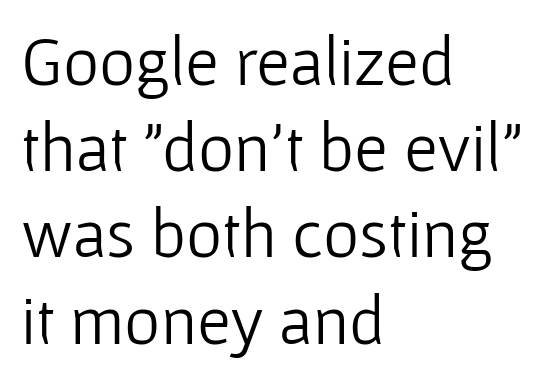
The font's upright variant was chosen for this text. Casual observation: everything's shoved over to the left. What's the leading like? Ordinary, nothing unusual. The font is comparable to plain body text, perhaps lighter. Between one letter and the next there's only the usual sliver of space. Nope, no serifs anywhere on these letters.
